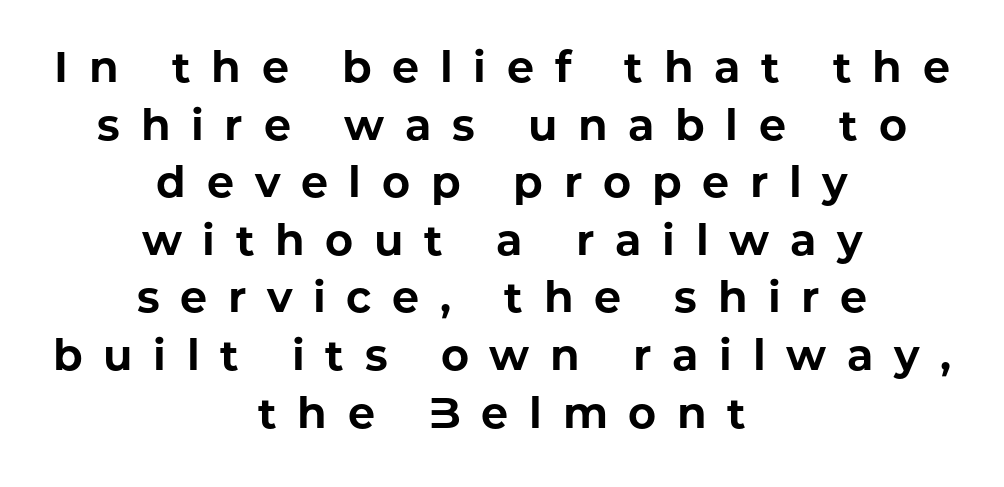
Vertically, the passage feels balanced, rows spaced as you'd expect. This sample uses a sans-serif face. Posture: straight, roman, zero tilt. Notice how the passage keeps no hard edge, just a central spine. Character widths vary here, with narrow letters taking less room than wide ones. A bare baseline throughout the passage.
